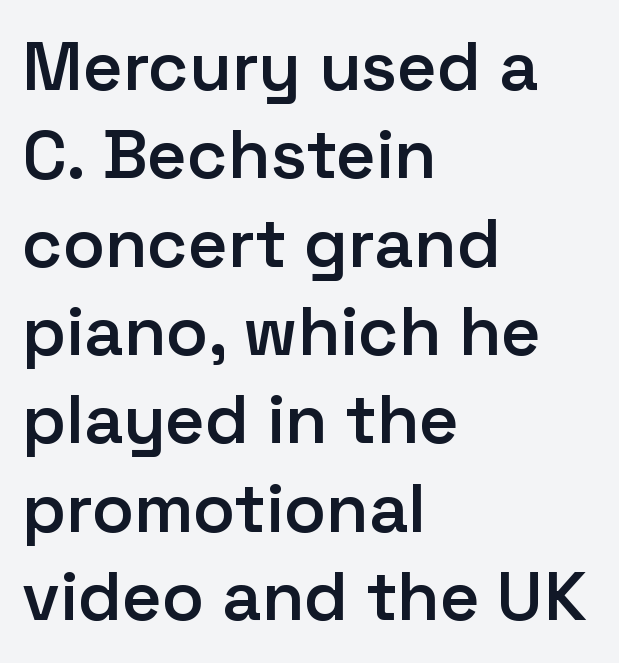
The typeface chosen for these lines omits serifs. Short and long lines alike share a common starting point at left. Nope, not italic — everything's standing straight. Each letter keeps its own natural width here, so spacing adapts to shape. The area under the type is left untouched. Semibold letterforms, between regular and bold.
